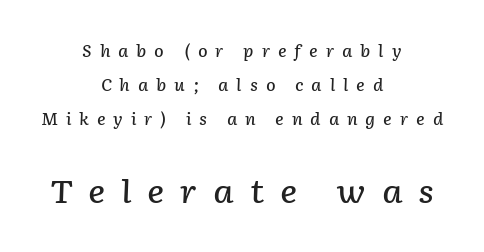
The image shows 32 px semibold type, italic (leaning right); set centered, loose line spacing (2.12x), unusually wide letter spacing (+0.49 em), not underlined; the second (bottom) block is 2.0x larger; low stroke contrast and a medium x-height.
